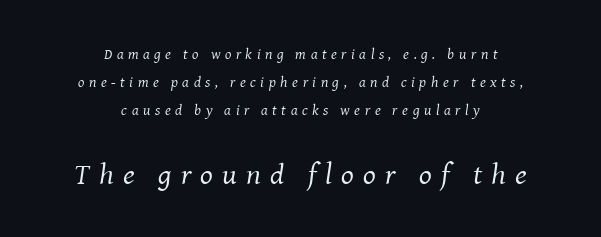
Typographically, this falls in the serif category. Descenders are the only things crossing below the line. Is the letter spacing exaggerated? Yes — the characters are pushed far apart. Block two is the big one; block one sits smaller above it. Horizontally, the lines are justified to the midpoint only. There's an unmistakable incline to the writing here.
